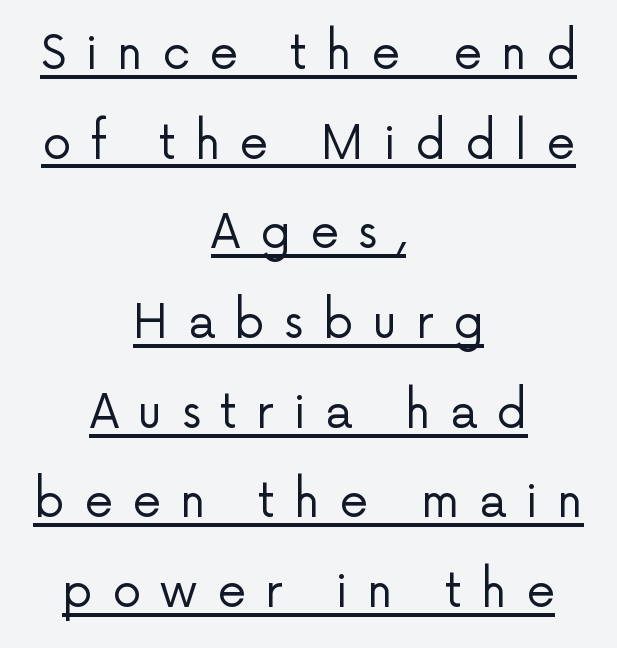
The image shows 46 px regular-weight sans-serif type, upright; set centered, loose line spacing (1.95x), unusually wide letter spacing (+0.42 em), underlined; low stroke contrast and a medium x-height.
